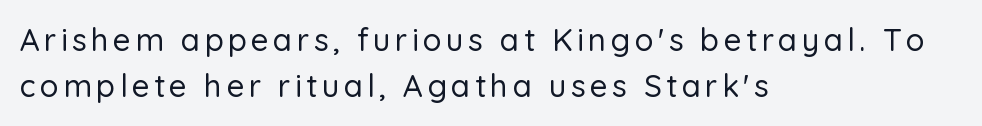
{"serif": "no", "italic": "no", "width": "normal", "stroke_contrast": "low", "x_height": "medium", "monospaced": "no", "underline": "no", "align": "left", "line_spacing": "normal", "line_spacing_ratio": 1.5, "glyph_px": 31}
